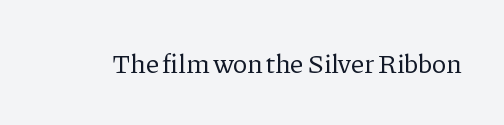
{"italic": "no", "bold": "no", "underline": "no", "letter_spacing": "normal", "letter_spacing_em": 0.0, "glyph_px": 27}
